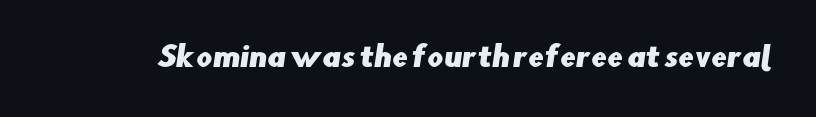
{"serif": "no", "width": "normal", "stroke_contrast": "low", "x_height": "small", "monospaced": "no", "underline": "no", "letter_spacing": "normal", "letter_spacing_em": 0.0, "glyph_px": 28}
